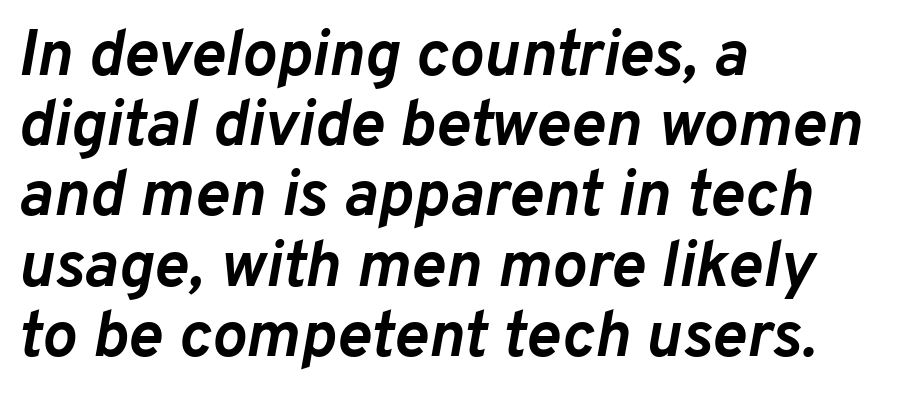
The image shows 65 px semibold type, italic (leaning right); set left-aligned, tight line spacing (1.08x), normal letter spacing, not underlined; low stroke contrast and a medium x-height.
